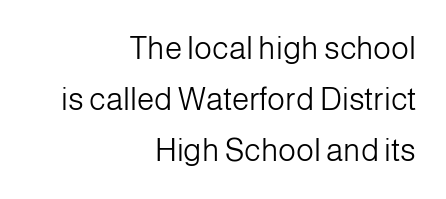
The image shows 31 px light sans-serif type, upright; set right-aligned, normal line spacing (1.65x), normal letter spacing, not underlined; low stroke contrast and a medium x-height.
